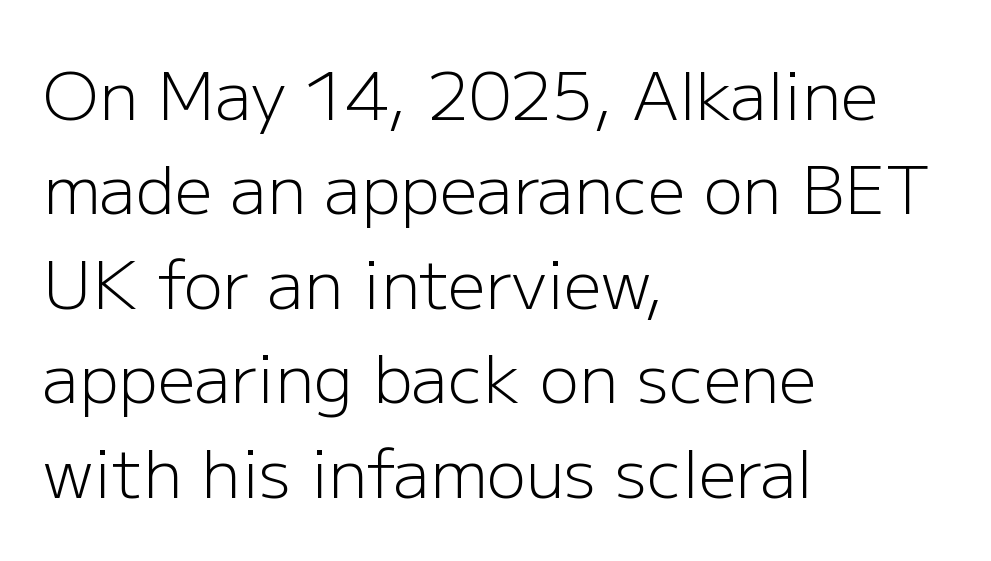
The image shows 66 px light sans-serif type, upright; set left-aligned, normal line spacing (1.43x), normal letter spacing, not underlined; low stroke contrast and a medium x-height.
